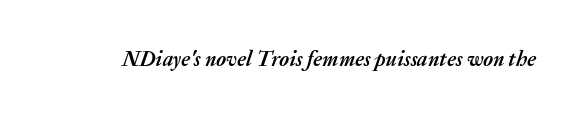
Q: Is the text bold? A: Yes.
Q: Is the text italic (slanted)? A: Yes, it leans right by about 20 degrees.
Q: Is the text underlined? A: No.
Q: Is the spacing between letters normal or unusually wide? A: Normal.
